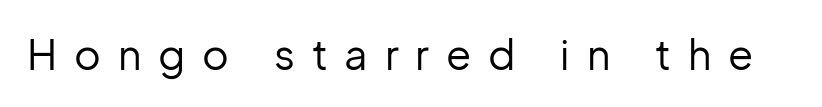
Q: Is the text bold? A: No.
Q: Is the text italic (slanted)? A: No, it is upright.
Q: Is the typeface a serif or a sans-serif typeface? A: Sans-serif.
Q: Is the text underlined? A: No.
Q: Is the spacing between letters normal or unusually wide? A: Unusually wide.
Q: Width (condensed, normal, or wide)? A: Normal.
Q: Stroke contrast? A: Low.
Q: x-height? A: Medium.
Q: Monospaced? A: No.
